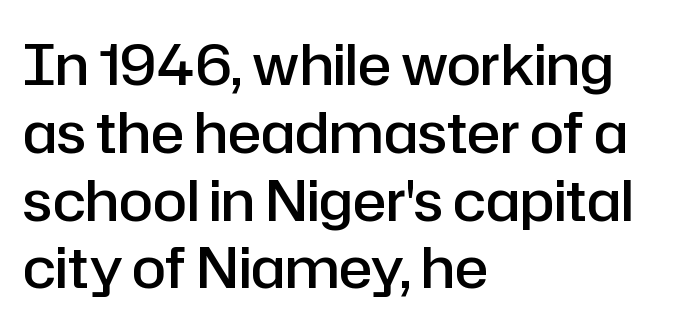
Q: Is the text bold? A: Semi-bold.
Q: Is the text italic (slanted)? A: No, it is upright.
Q: Is the typeface a serif or a sans-serif typeface? A: Sans-serif.
Q: Is the text underlined? A: No.
Q: How is the paragraph aligned? A: Left-aligned.
Q: Is the spacing between letters normal or unusually wide? A: Normal.
Q: Width (condensed, normal, or wide)? A: Normal.
Q: Stroke contrast? A: Low.
Q: x-height? A: Medium.
Q: Monospaced? A: No.
